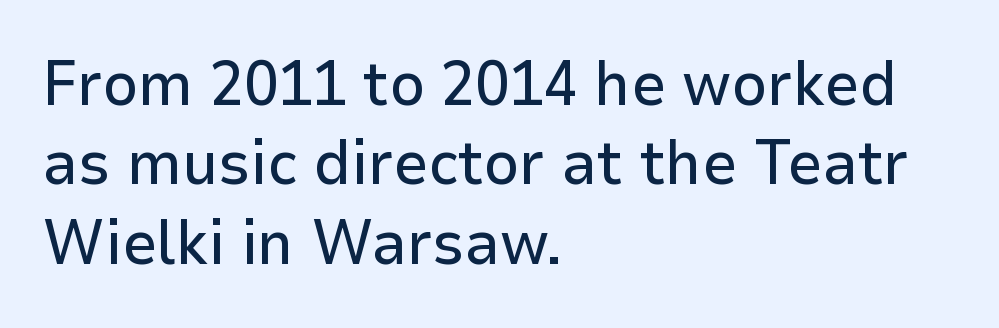
The image shows 62 px sans-serif type, upright; set left-aligned, normal line spacing (1.28x), normal letter spacing, not underlined; low stroke contrast and a medium x-height.
